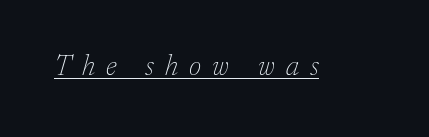
Q: Is the text bold? A: No.
Q: Is the text italic (slanted)? A: Yes, it leans right by about 17 degrees.
Q: Is the typeface a serif or a sans-serif typeface? A: Serif.
Q: Is the text underlined? A: Yes.
Q: Is the spacing between letters normal or unusually wide? A: Unusually wide.
Q: Width (condensed, normal, or wide)? A: Normal.
Q: Stroke contrast? A: Low.
Q: x-height? A: Medium.
Q: Monospaced? A: No.
